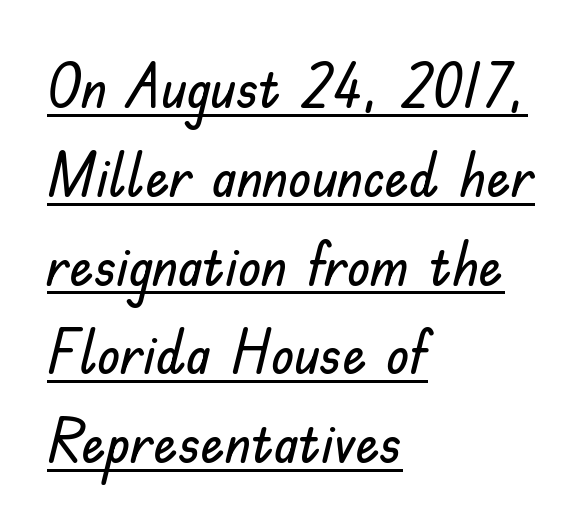
The image shows 60 px sans-serif type; set left-aligned, normal line spacing (1.48x), normal letter spacing, underlined; low stroke contrast and a small x-height.
